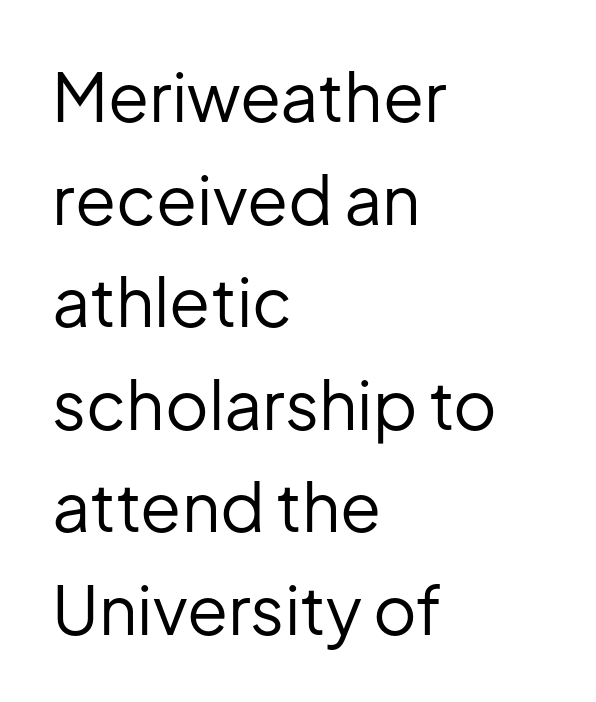
Q: Is the text bold? A: No.
Q: Is the text italic (slanted)? A: No, it is upright.
Q: Is the typeface a serif or a sans-serif typeface? A: Sans-serif.
Q: Is the text underlined? A: No.
Q: How is the paragraph aligned? A: Left-aligned.
Q: Is the spacing between letters normal or unusually wide? A: Normal.
Q: Is the spacing between lines tight, normal or loose? A: Normal.
Q: Width (condensed, normal, or wide)? A: Normal.
Q: Stroke contrast? A: Low.
Q: x-height? A: Medium.
Q: Monospaced? A: No.
